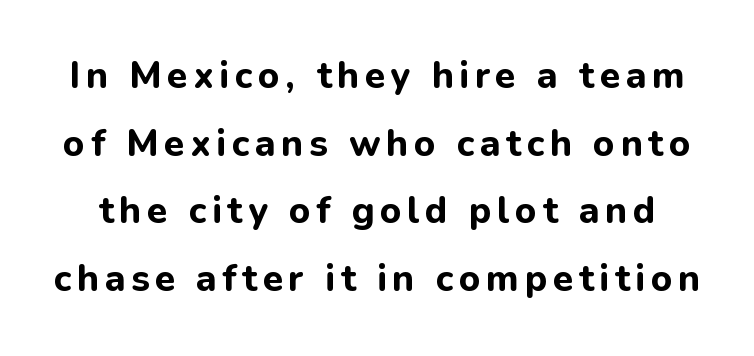
A sans-serif font was chosen for this passage. Just letters on the line, the space beneath them empty. Character widths vary here, with narrow letters taking less room than wide ones. Every character sits straight up, as roman type does.
